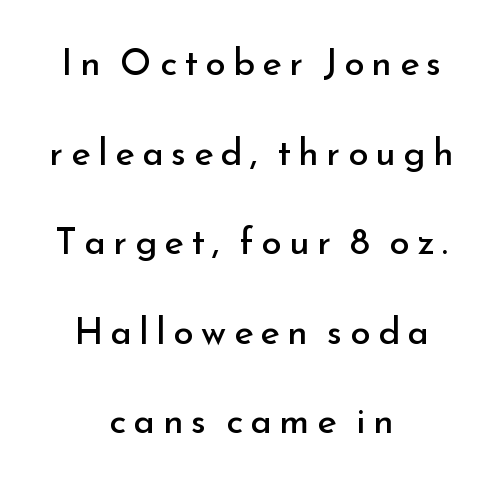
The image shows 37 px regular-weight sans-serif type, upright; set centered, loose line spacing (2.42x), unusually wide letter spacing (+0.2 em), not underlined; low stroke contrast and a small x-height.
